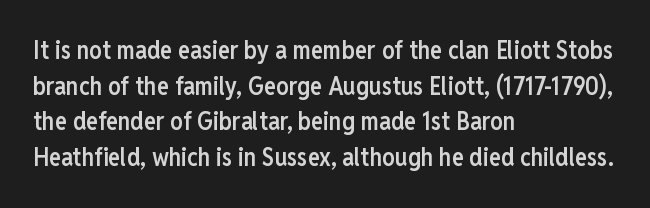
Q: Is the text bold? A: Semi-bold.
Q: Is the text italic (slanted)? A: No, it is upright.
Q: Is the text underlined? A: No.
Q: How is the paragraph aligned? A: Left-aligned.
Q: Is the spacing between letters normal or unusually wide? A: Normal.
Q: Is the spacing between lines tight, normal or loose? A: Normal.
